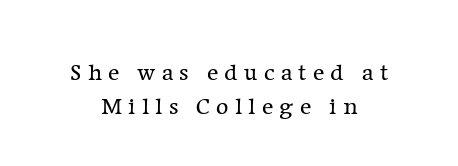
{"italic": "no", "bold": "no", "underline": "no", "align": "center", "line_spacing": "normal", "line_spacing_ratio": 1.42, "letter_spacing": "wide", "letter_spacing_em": 0.26, "glyph_px": 24}
